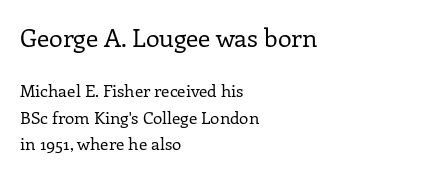
The image shows 25 px text type, upright; set left-aligned, normal line spacing (1.54x), normal letter spacing, not underlined; the first (top) block is 1.47x larger.
